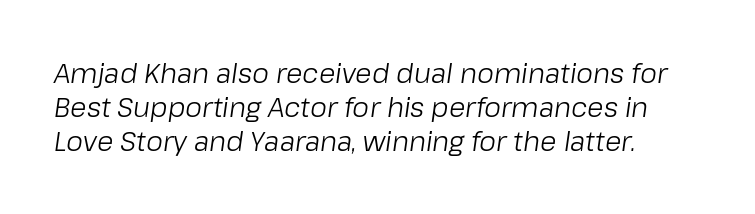
The image shows 27 px text type, italic (leaning right); set left-aligned, normal line spacing (1.26x), normal letter spacing, not underlined.
